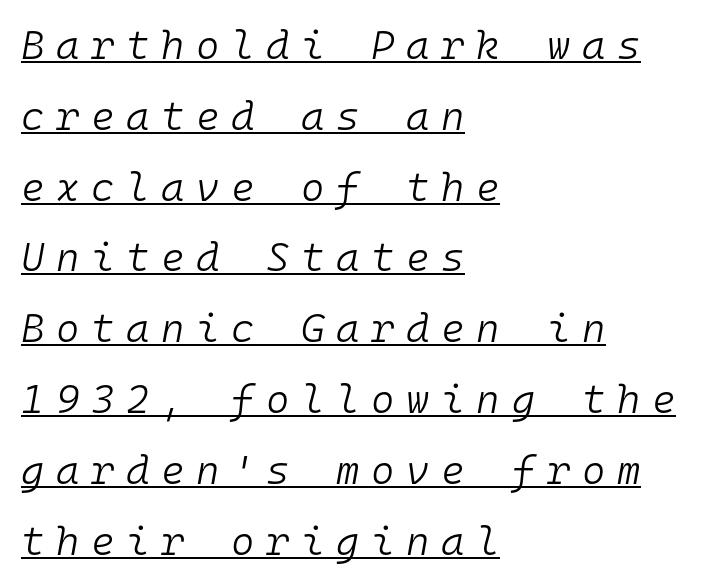
The image shows 40 px light type, italic (leaning right), monospaced; set left-aligned, line spacing 1.77x, unusually wide letter spacing (+0.29 em), underlined; low stroke contrast and a medium x-height.
